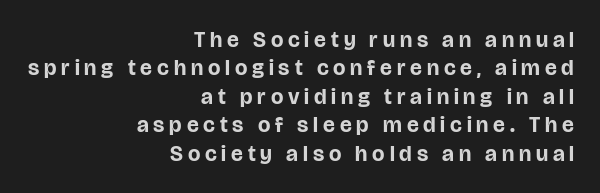
The image shows 22 px bold type, upright; set right-aligned, normal line spacing (1.29x), unusually wide letter spacing (+0.22 em), not underlined.
